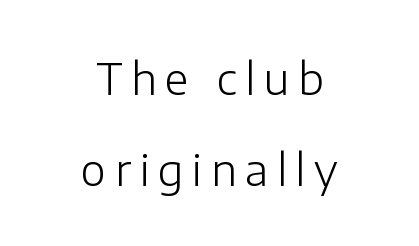
Q: Is the text bold? A: No.
Q: Is the text italic (slanted)? A: No, it is upright.
Q: Is the typeface a serif or a sans-serif typeface? A: Sans-serif.
Q: Is the text underlined? A: No.
Q: How is the paragraph aligned? A: Centered.
Q: Is the spacing between letters normal or unusually wide? A: Unusually wide.
Q: Is the spacing between lines tight, normal or loose? A: Loose.
Q: Width (condensed, normal, or wide)? A: Normal.
Q: Stroke contrast? A: Low.
Q: x-height? A: Medium.
Q: Monospaced? A: No.
